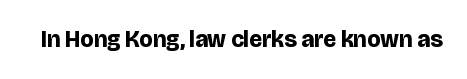
Notice how thick the strokes are: this is what a full bold looks like. In terms of letterspacing, this is plain default setting. The specimen omits any rule beneath the text block's lines. The lettering stays uniformly vertical, giving the passage a roman look.
